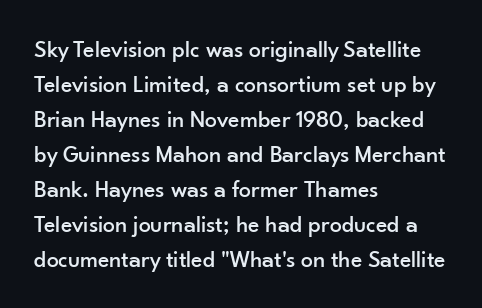
Q: Is the text italic (slanted)? A: No, it is upright.
Q: Is the text underlined? A: No.
Q: How is the paragraph aligned? A: Left-aligned.
Q: Is the spacing between letters normal or unusually wide? A: Normal.
Q: Is the spacing between lines tight, normal or loose? A: Normal.
